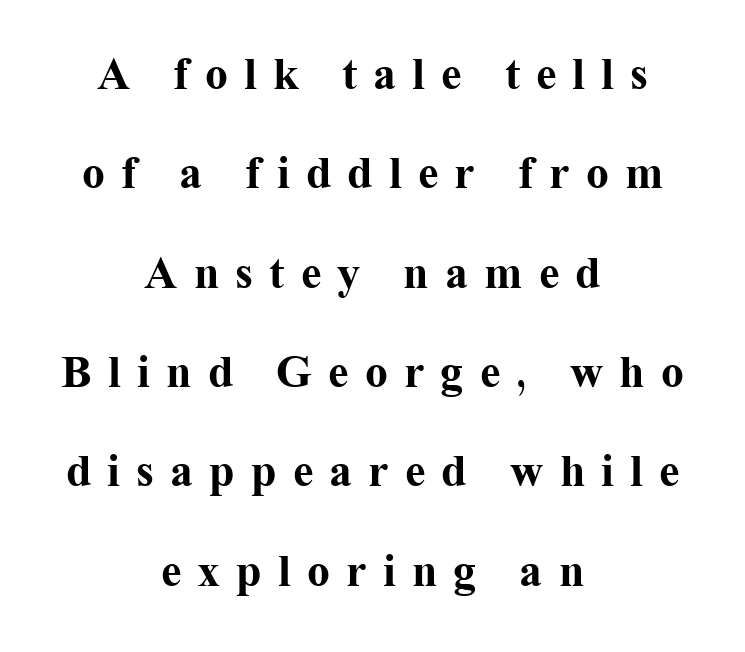
Designer's note — italics off, roman on. Here the designer chose a conventional face with non-uniform glyph widths. Has an underline been added? It has not. The passage shown stacks its lines with a broad gap. These lines have a slow, spaced-out rhythm from letter to letter. Horizontally, the lines are justified to the midpoint only.
